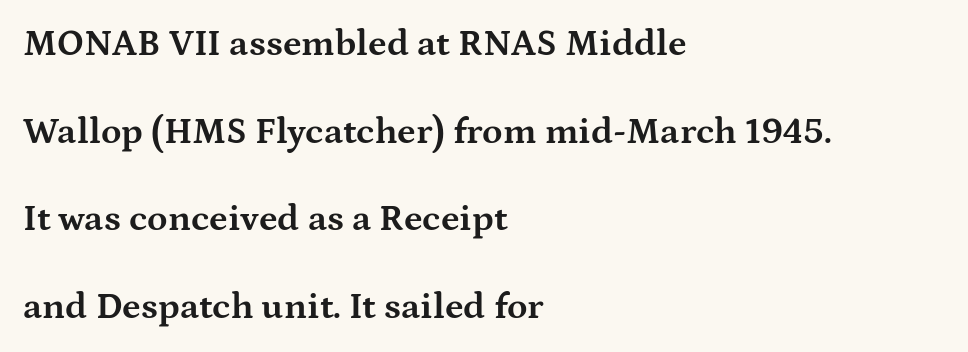
The image shows 37 px bold, wide serif type, upright; set left-aligned, loose line spacing (2.37x), normal letter spacing, not underlined; medium stroke contrast and a medium x-height.
